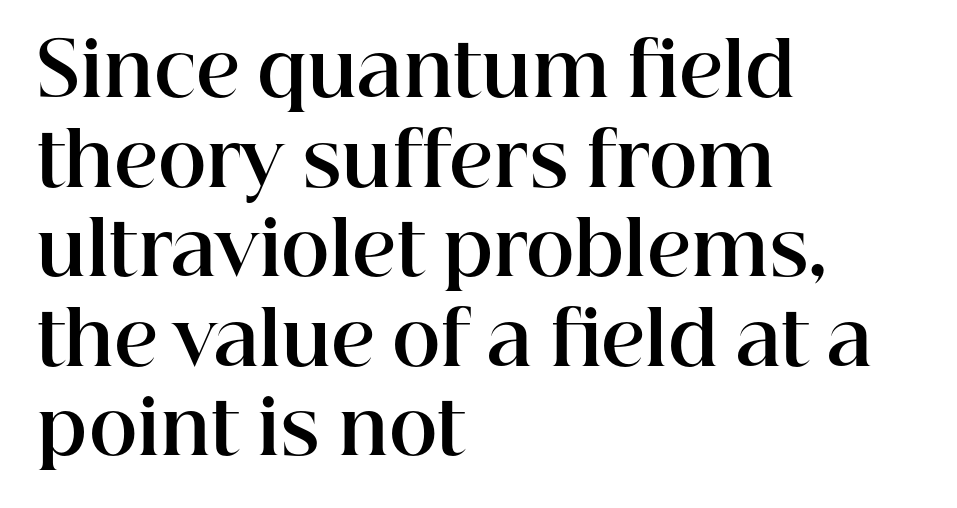
{"serif": "yes", "italic": "no", "bold": "yes", "weight": "bold", "width": "normal", "stroke_contrast": "high", "x_height": "medium", "monospaced": "no", "underline": "no", "align": "left", "line_spacing_ratio": 1.21, "letter_spacing": "normal", "letter_spacing_em": 0.0, "glyph_px": 74}
